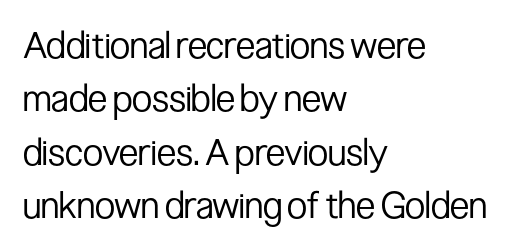
The image shows 37 px regular-weight, condensed sans-serif type, upright; set left-aligned, normal line spacing (1.44x), normal letter spacing, not underlined; low stroke contrast and a medium x-height.
